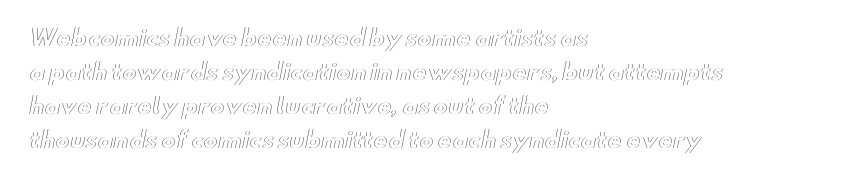
{"underline": "no", "align": "left", "line_spacing": "normal", "line_spacing_ratio": 1.54, "letter_spacing": "normal", "letter_spacing_em": 0.0, "glyph_px": 22}
